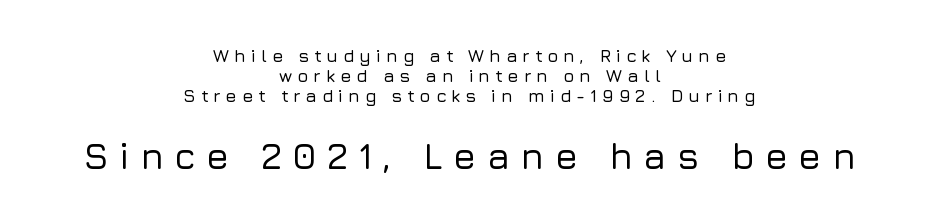
Anything drawn beneath the words? Only blank space. Does the leading feel generous? Not at all — it's pinched. Here the designer chose a conventional face with non-uniform glyph widths. The letters stand straight up with perfectly vertical stems. Stroke terminals: plain, sans-serif.
